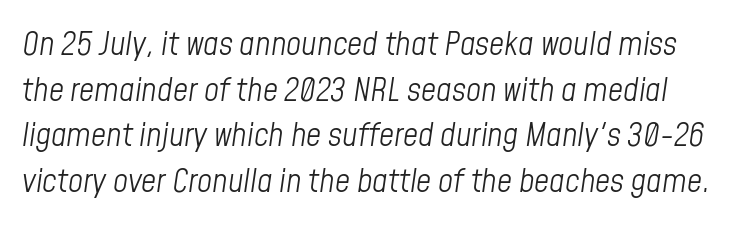
Each new line begins a customary step beneath the previous one. Has an underline been added? It has not. Caption: standard tracking, unaltered. The font sits on the lighter half of the weight spectrum, regular included. This is oblique type, the kind used for emphasis or titles. These lines are rendered in a variable-pitch font.
